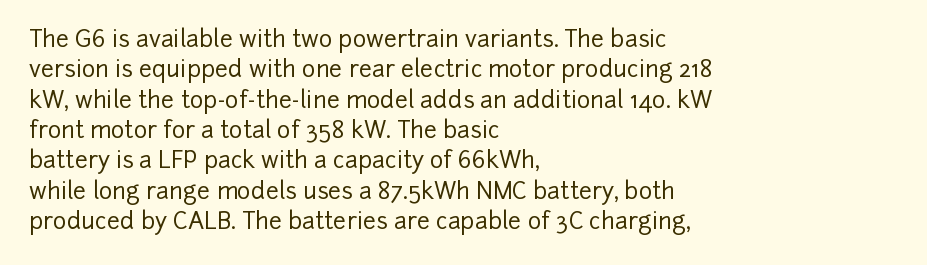
The face used here is rendered with its standard letterfit. These lines are set flush left with a ragged right edge. The glyphs are unaccompanied by any horizontal stroke below them. Normally led — the rows are evenly, conventionally spaced. Do the letters lean? They stand straight.
